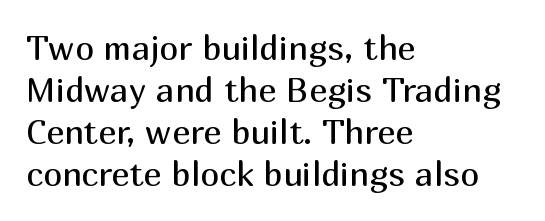
Q: Is the text bold? A: No.
Q: Is the text italic (slanted)? A: No, it is upright.
Q: Is the typeface a serif or a sans-serif typeface? A: Sans-serif.
Q: Is the text underlined? A: No.
Q: How is the paragraph aligned? A: Left-aligned.
Q: Is the spacing between letters normal or unusually wide? A: Normal.
Q: Width (condensed, normal, or wide)? A: Normal.
Q: Stroke contrast? A: Medium.
Q: x-height? A: Medium.
Q: Monospaced? A: No.
